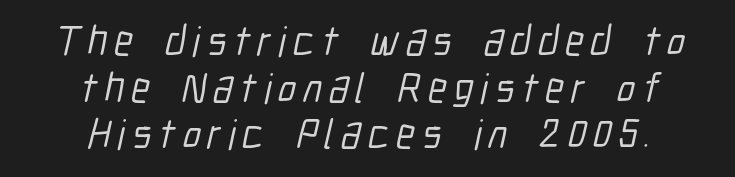
{"serif": "no", "width": "condensed", "stroke_contrast": "low", "x_height": "medium", "monospaced": "no", "underline": "no", "align": "center", "line_spacing": "tight", "line_spacing_ratio": 1.11, "glyph_px": 42}
